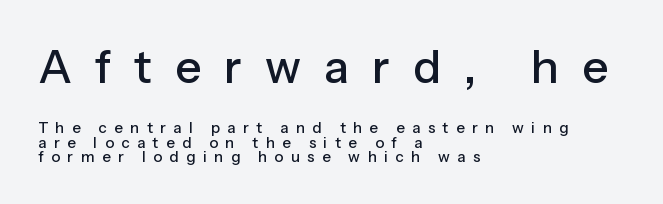
The image shows 46 px sans-serif type, upright; set left-aligned, tight line spacing (0.95x), unusually wide letter spacing (+0.5 em), not underlined; the first (top) block is 3.07x larger; low stroke contrast and a medium x-height.
